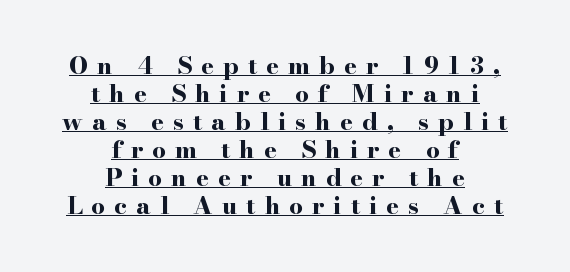
The image shows 24 px bold type, upright; set centered, line spacing 1.17x, unusually wide letter spacing (+0.38 em), underlined.
